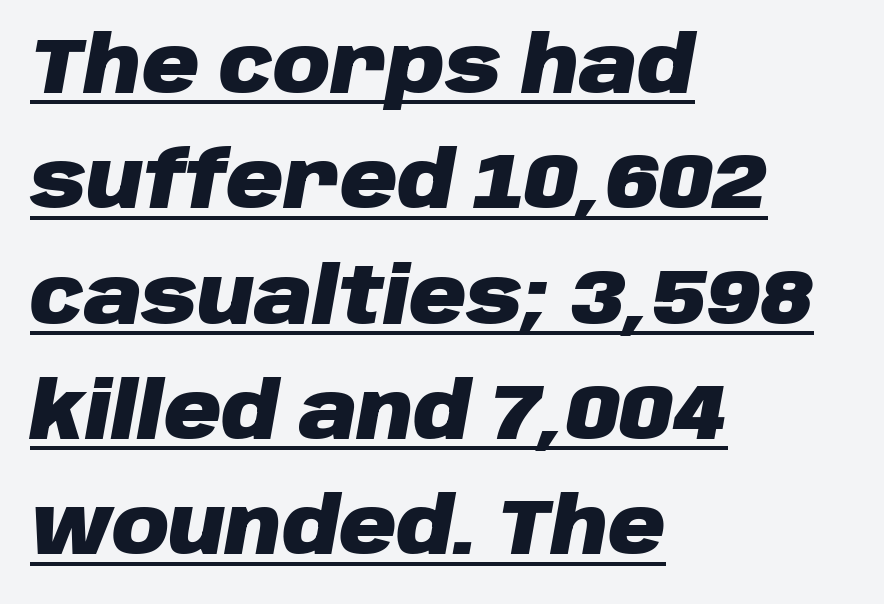
The passage shown is typed in a proportional face where columns would drift. Regarding leading, the lines here are spaced in the standard way. The setting favours the left margin, as ordinary paragraphs usually do. Is the letter spacing exaggerated? No — it looks like the ordinary default. Underlined type.
